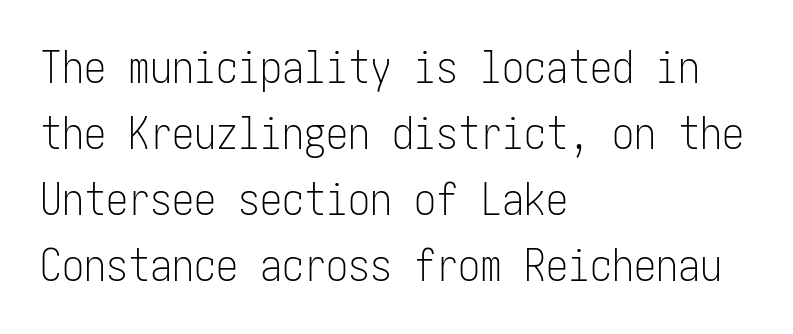
Q: Is the text bold? A: No.
Q: Is the text italic (slanted)? A: No, it is upright.
Q: Is the typeface a serif or a sans-serif typeface? A: Sans-serif.
Q: Is the text underlined? A: No.
Q: How is the paragraph aligned? A: Left-aligned.
Q: Is the spacing between letters normal or unusually wide? A: Normal.
Q: Is the spacing between lines tight, normal or loose? A: Normal.
Q: Width (condensed, normal, or wide)? A: Condensed.
Q: Stroke contrast? A: Low.
Q: x-height? A: Medium.
